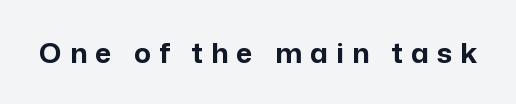
{"serif": "no", "italic": "no", "bold": "yes", "weight": "bold", "width": "normal", "stroke_contrast": "low", "x_height": "medium", "monospaced": "no", "underline": "no", "letter_spacing": "wide", "letter_spacing_em": 0.29, "glyph_px": 28}
